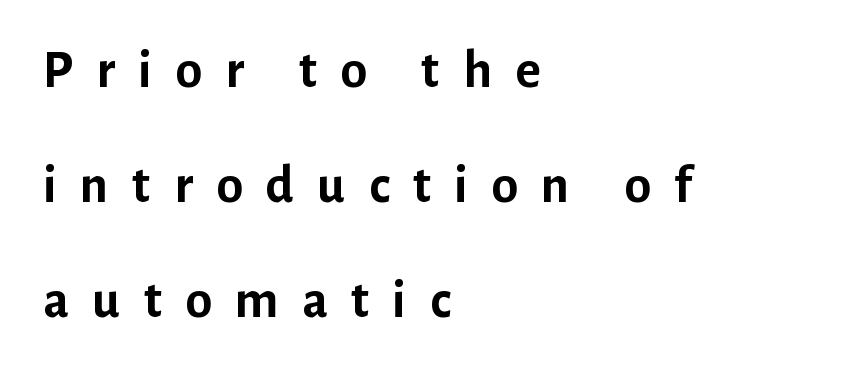
The image shows 54 px semibold sans-serif type, upright; set left-aligned, loose line spacing (2.13x), unusually wide letter spacing (+0.43 em), not underlined; low stroke contrast and a medium x-height.
